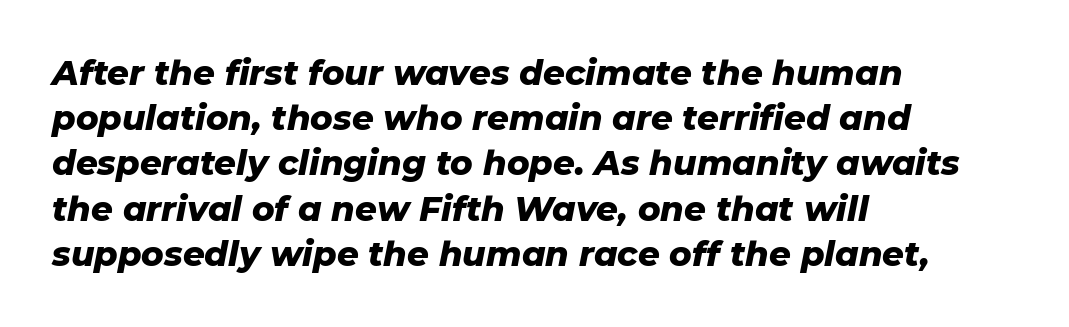
{"italic": "yes", "lean": "right", "slant_degrees": 11, "bold": "yes", "weight": "heavy", "width": "normal", "stroke_contrast": "low", "x_height": "medium", "monospaced": "no", "underline": "no", "align": "left", "line_spacing": "normal", "line_spacing_ratio": 1.33, "letter_spacing": "normal", "letter_spacing_em": 0.0, "glyph_px": 34}
